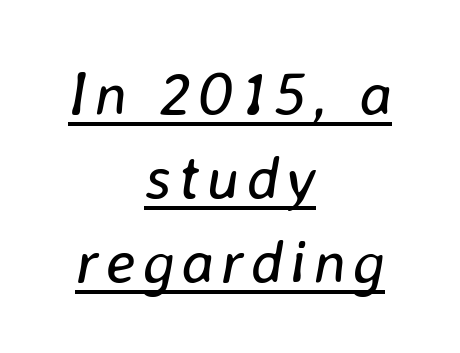
{"italic": "yes", "lean": "right", "slant_degrees": 8, "bold": "no", "weight": "regular", "width": "normal", "stroke_contrast": "low", "x_height": "medium", "monospaced": "no", "underline": "yes", "align": "center", "line_spacing": "normal", "line_spacing_ratio": 1.38, "glyph_px": 61}
